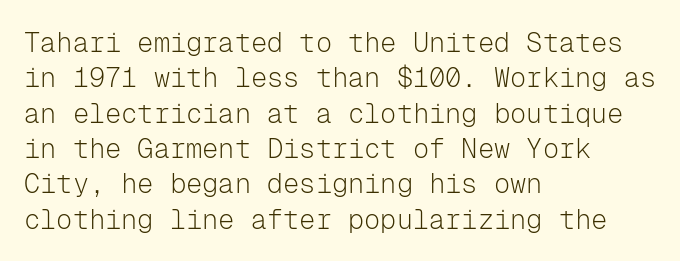
The image shows 27 px text type, upright; set left-aligned, normal line spacing (1.31x), normal letter spacing, not underlined.
